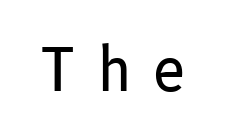
Q: Is the text bold? A: No.
Q: Is the text italic (slanted)? A: No, it is upright.
Q: Is the typeface a serif or a sans-serif typeface? A: Sans-serif.
Q: Is the text underlined? A: No.
Q: Is the spacing between letters normal or unusually wide? A: Unusually wide.
Q: Width (condensed, normal, or wide)? A: Normal.
Q: Stroke contrast? A: Low.
Q: x-height? A: Medium.
Q: Monospaced? A: No.
